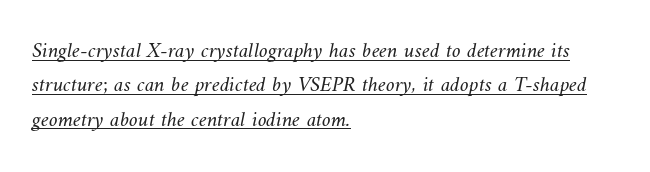
The image shows 22 px text type; set left-aligned, normal line spacing (1.56x), normal letter spacing, underlined.
